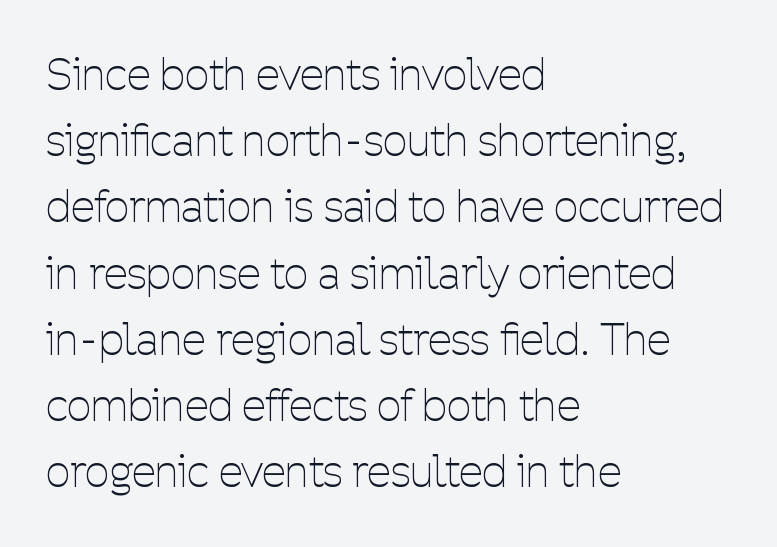
Q: Is the text bold? A: No.
Q: Is the text italic (slanted)? A: No, it is upright.
Q: Is the typeface a serif or a sans-serif typeface? A: Sans-serif.
Q: Is the text underlined? A: No.
Q: How is the paragraph aligned? A: Left-aligned.
Q: Is the spacing between letters normal or unusually wide? A: Normal.
Q: Is the spacing between lines tight, normal or loose? A: Normal.
Q: Width (condensed, normal, or wide)? A: Condensed.
Q: Stroke contrast? A: Low.
Q: x-height? A: Medium.
Q: Monospaced? A: No.
